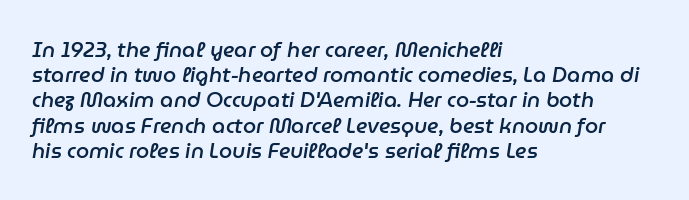
Has an underline been added? It has not. The setting favours the left margin, as ordinary paragraphs usually do. The letters are semibold — heavier than regular but short of a full bold. Characters are canted at an angle relative to the baseline's perpendicular.
